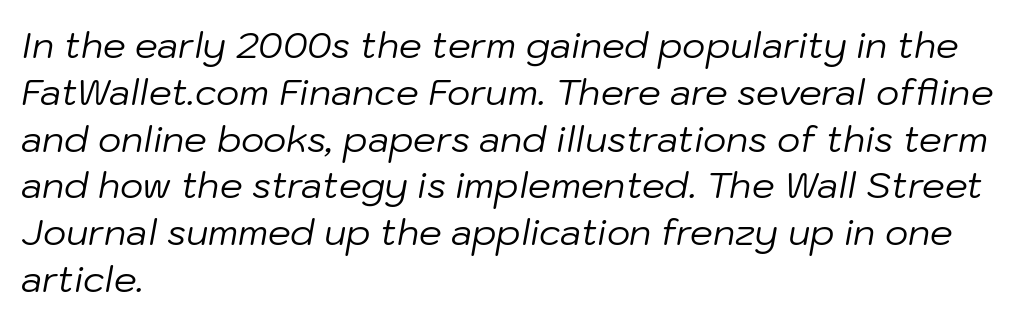
The image shows 36 px regular-weight type, italic (leaning right); set left-aligned, normal line spacing (1.3x), normal letter spacing, not underlined; low stroke contrast and a medium x-height.
